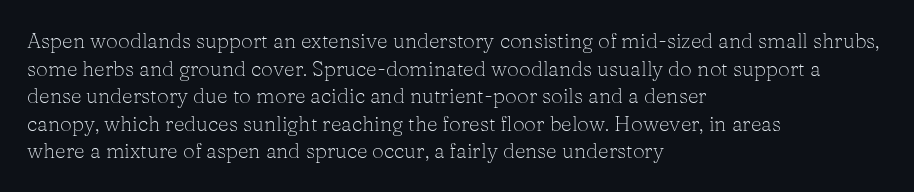
The image shows 21 px text type, upright; set left-aligned, normal line spacing (1.31x), normal letter spacing, not underlined.
